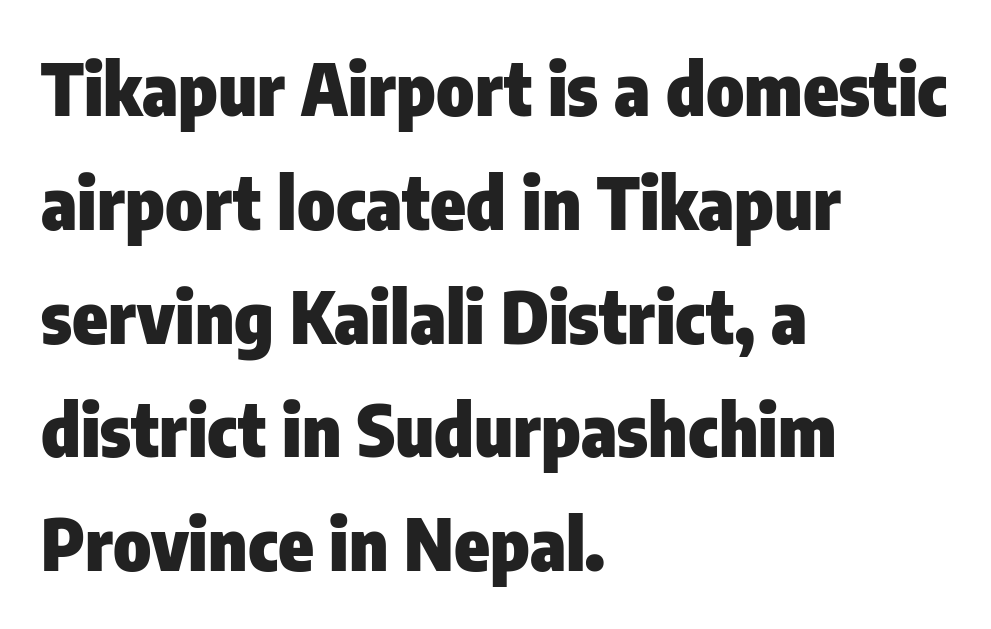
Q: Is the text bold? A: Yes.
Q: Is the text italic (slanted)? A: No, it is upright.
Q: Is the typeface a serif or a sans-serif typeface? A: Sans-serif.
Q: Is the text underlined? A: No.
Q: How is the paragraph aligned? A: Left-aligned.
Q: Is the spacing between letters normal or unusually wide? A: Normal.
Q: Is the spacing between lines tight, normal or loose? A: Normal.
Q: Width (condensed, normal, or wide)? A: Condensed.
Q: Stroke contrast? A: Low.
Q: x-height? A: Medium.
Q: Monospaced? A: No.
